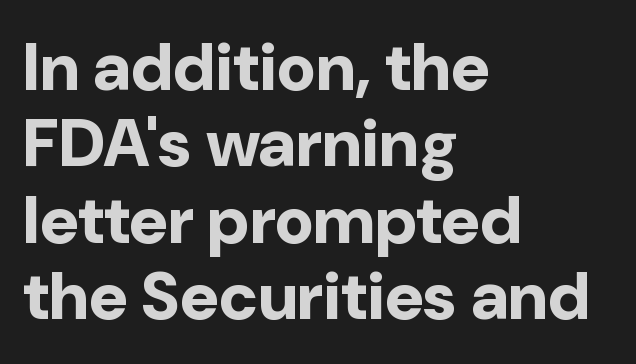
Which margin do the lines hug? The left one — the right edge is uneven. When letters stand straight like this, we call the style roman or upright. Note: no serifs on the glyphs. Words float on clear page, feet unadorned. Does the weight exceed regular? Yes, all the way to bold. A typesetter would call this proportional, since set widths differ per character.
